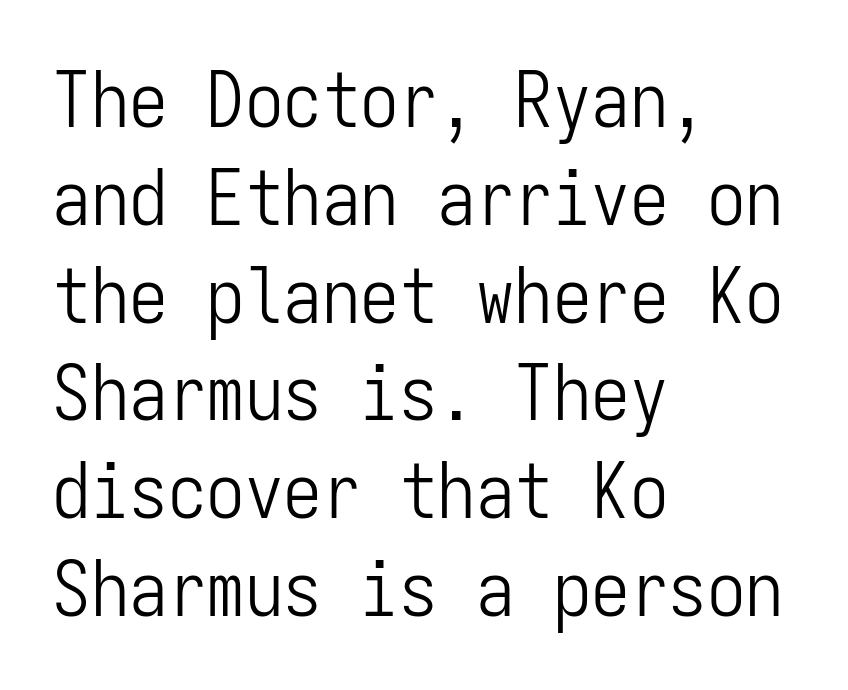
Q: Is the text bold? A: No.
Q: Is the text italic (slanted)? A: No, it is upright.
Q: Is the typeface a serif or a sans-serif typeface? A: Sans-serif.
Q: Is the text underlined? A: No.
Q: How is the paragraph aligned? A: Left-aligned.
Q: Is the spacing between letters normal or unusually wide? A: Normal.
Q: Is the spacing between lines tight, normal or loose? A: Normal.
Q: Width (condensed, normal, or wide)? A: Condensed.
Q: Stroke contrast? A: Low.
Q: x-height? A: Medium.
Q: Monospaced? A: Yes.
